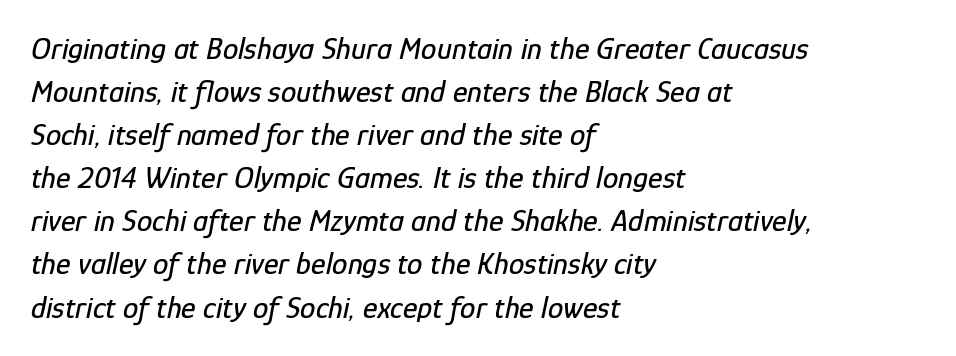
The zone under the glyphs is completely vacant. The whole block is typeset with a tilt. Note the varied advance widths — an 'i' is clearly narrower than an 'm'. The space between consecutive lines is moderate. Short note: letters normally spaced. Teacher's note: observe the even left margin — that is flush-left alignment.
